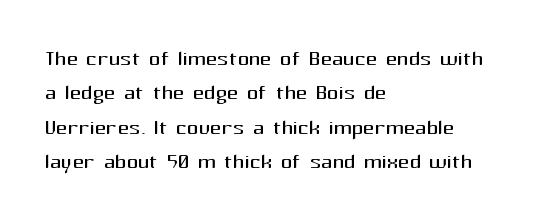
Q: Is the text bold? A: No.
Q: Is the text italic (slanted)? A: No, it is upright.
Q: Is the typeface a serif or a sans-serif typeface? A: Sans-serif.
Q: Is the text underlined? A: No.
Q: How is the paragraph aligned? A: Left-aligned.
Q: Is the spacing between letters normal or unusually wide? A: Normal.
Q: Width (condensed, normal, or wide)? A: Normal.
Q: Stroke contrast? A: Medium.
Q: x-height? A: Medium.
Q: Monospaced? A: No.
